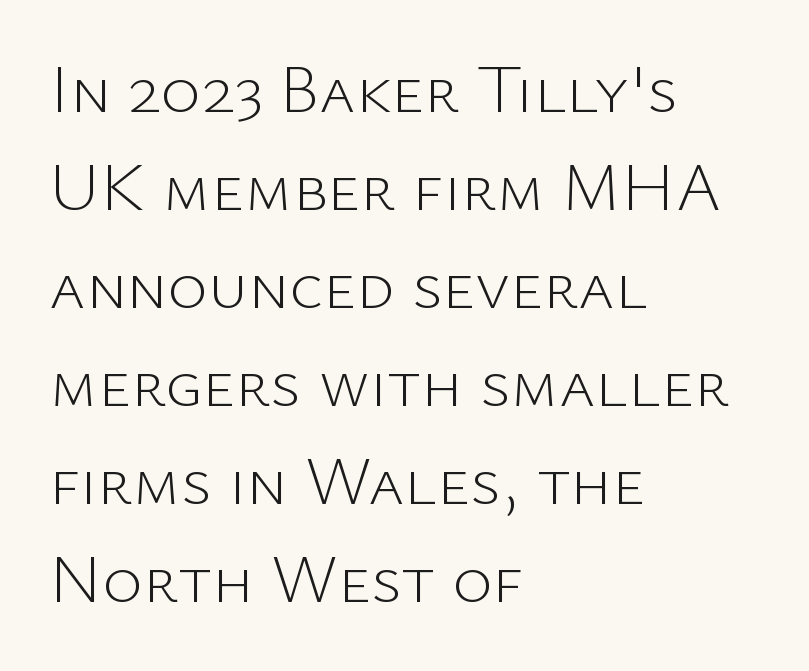
The image shows 69 px light sans-serif type, upright; set left-aligned, normal line spacing (1.42x), normal letter spacing, not underlined; low stroke contrast and a medium x-height.
